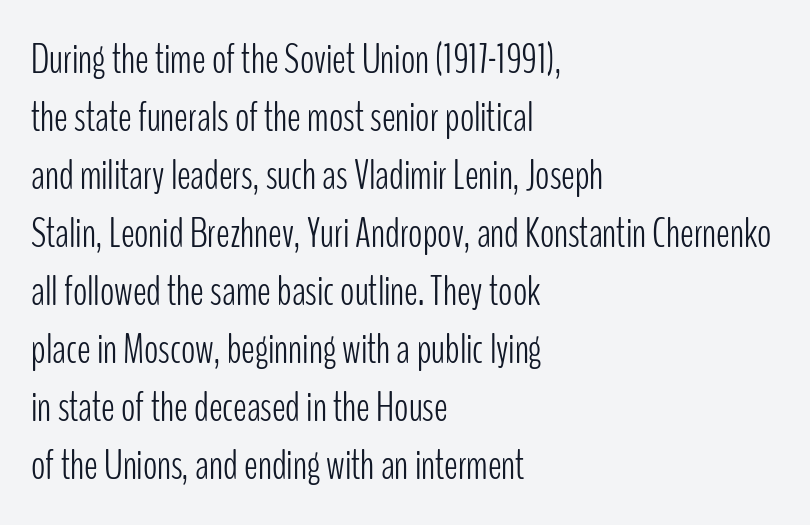
Do the characters align in a grid? No, the font is proportional. Left-aligned paragraph, ragged on the right. This block has exactly the height ordinary leading produces. The font's upright variant was chosen for this text. Letters have the restrained weight of plain body copy at most. Check the space under the baseline: it is left empty.
